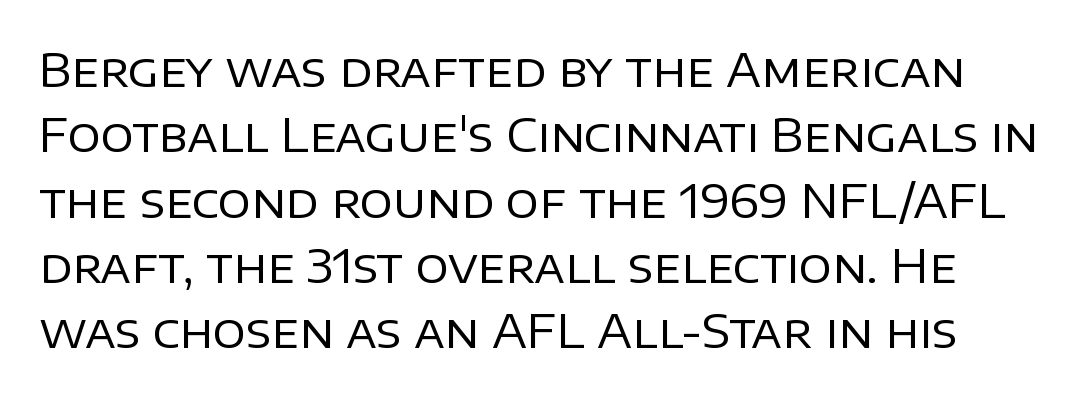
Characters remain perfectly vertical along every line. Note the varied advance widths — an 'i' is clearly narrower than an 'm'. The weight tops out at a normal text grade. Baseline-to-baseline distance is the conventional proportion of letter height. Check where the strokes stop: nothing finishes them off — pure sans.
